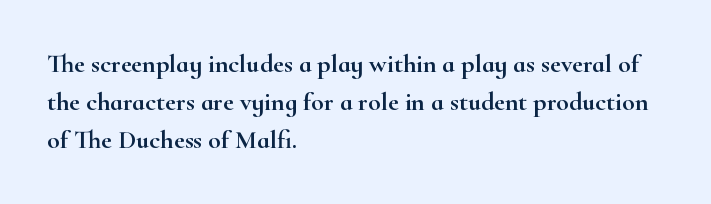
Q: Is the text italic (slanted)? A: No, it is upright.
Q: Is the text underlined? A: No.
Q: How is the paragraph aligned? A: Left-aligned.
Q: Is the spacing between letters normal or unusually wide? A: Normal.
Q: Is the spacing between lines tight, normal or loose? A: Normal.
